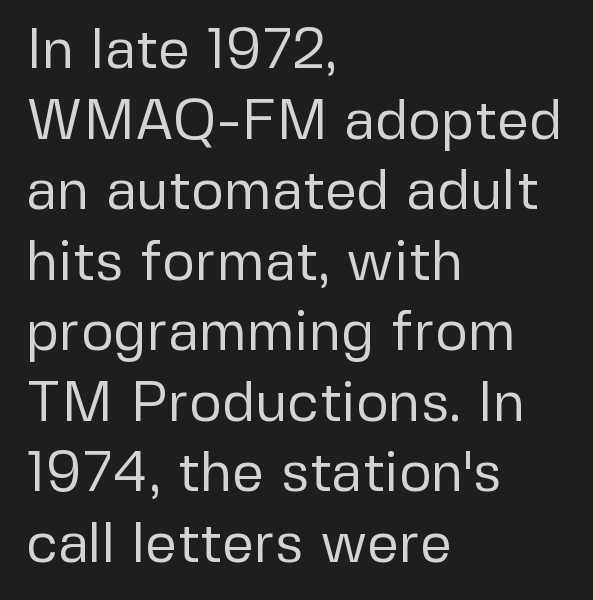
The image shows 56 px regular-weight sans-serif type, upright; set left-aligned, normal line spacing (1.26x), normal letter spacing, not underlined; low stroke contrast and a medium x-height.
